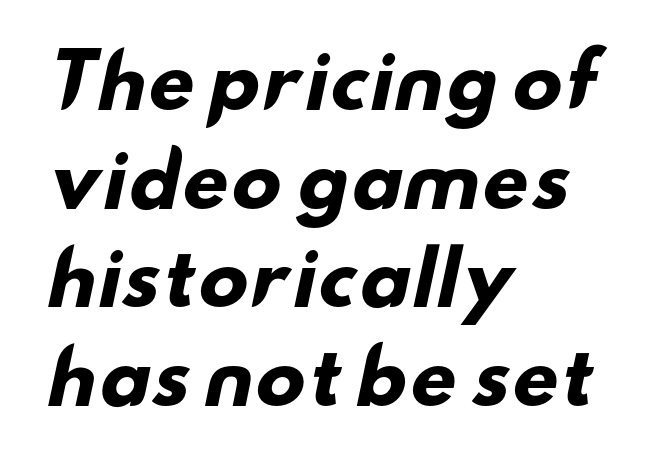
{"serif": "no", "bold": "yes", "weight": "heavy", "width": "wide", "stroke_contrast": "low", "x_height": "small", "monospaced": "no", "underline": "no", "align": "left", "line_spacing": "normal", "line_spacing_ratio": 1.35, "letter_spacing": "normal", "letter_spacing_em": 0.0, "glyph_px": 73}
